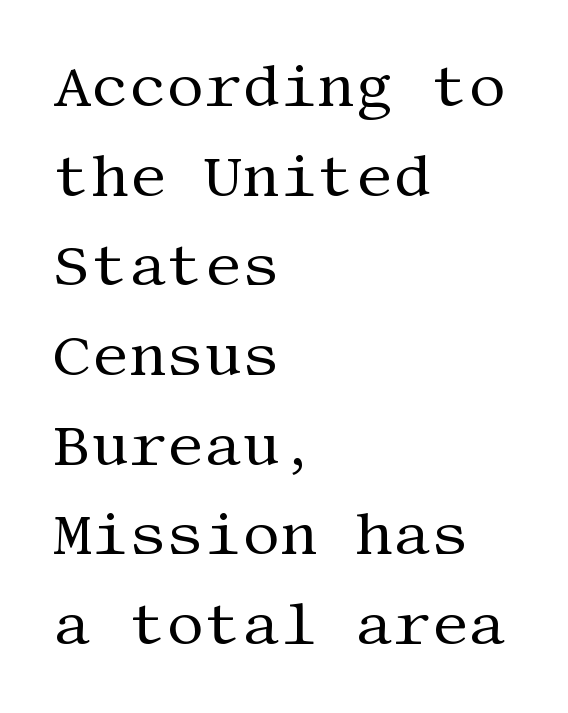
Q: Is the text bold? A: No.
Q: Is the text italic (slanted)? A: No, it is upright.
Q: Is the typeface a serif or a sans-serif typeface? A: Serif.
Q: Is the text underlined? A: No.
Q: How is the paragraph aligned? A: Left-aligned.
Q: Is the spacing between letters normal or unusually wide? A: Normal.
Q: Is the spacing between lines tight, normal or loose? A: Normal.
Q: Width (condensed, normal, or wide)? A: Normal.
Q: Stroke contrast? A: Medium.
Q: x-height? A: Large.
